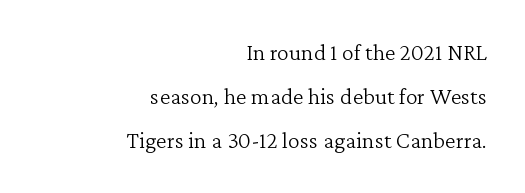
Type without underlining. The type sits square on the baseline with zero lean. The face used here is rendered with its standard letterfit. The letters look calm and open, with moderate or lighter stems.
